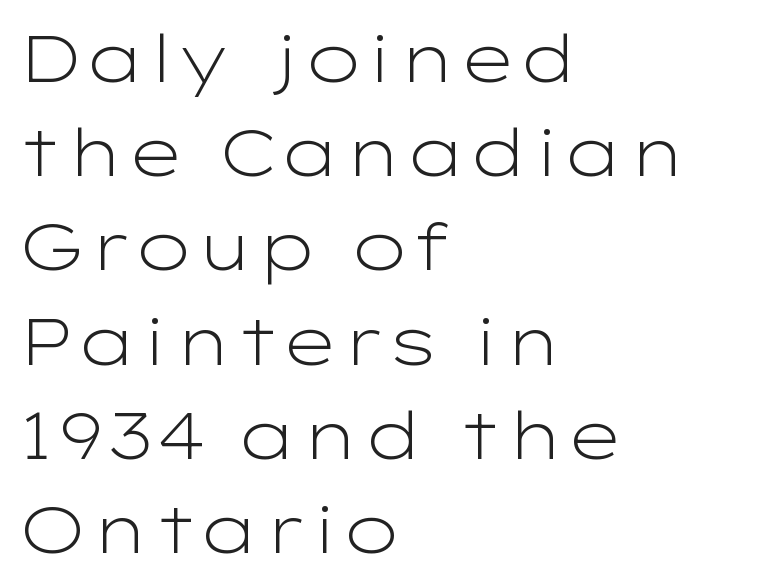
{"serif": "no", "italic": "no", "bold": "no", "weight": "light", "width": "wide", "stroke_contrast": "low", "x_height": "medium", "monospaced": "no", "underline": "no", "align": "left", "line_spacing": "normal", "line_spacing_ratio": 1.45, "letter_spacing": "normal", "letter_spacing_em": 0.0, "glyph_px": 65}
